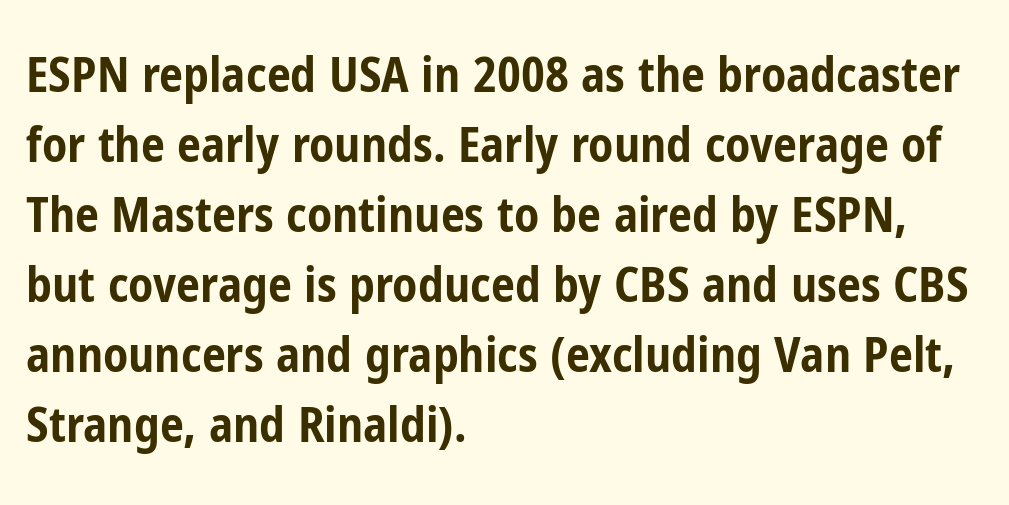
The image shows 48 px bold, condensed sans-serif type, upright; set left-aligned, normal line spacing (1.46x), normal letter spacing, not underlined; low stroke contrast and a medium x-height.
